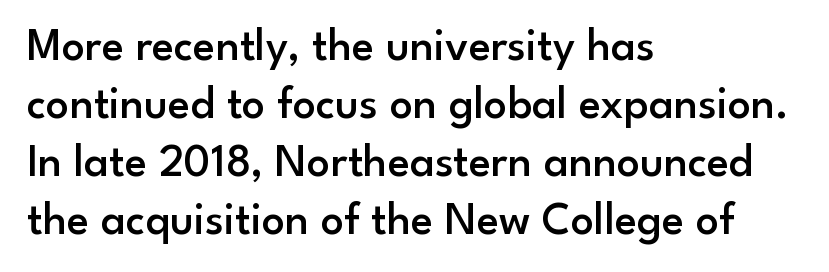
The image shows 46 px semibold sans-serif type, upright; set left-aligned, normal line spacing (1.26x), normal letter spacing, not underlined; low stroke contrast and a small x-height.
